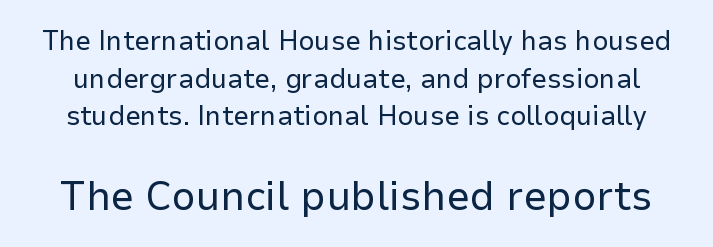
This is sans-serif lettering, the kind often seen on screens and signage. The passage shown is typed in a proportional face where columns would drift. Think standard paragraph weight, or any step lighter than that. You can tell it's not italic because the verticals are truly vertical.
